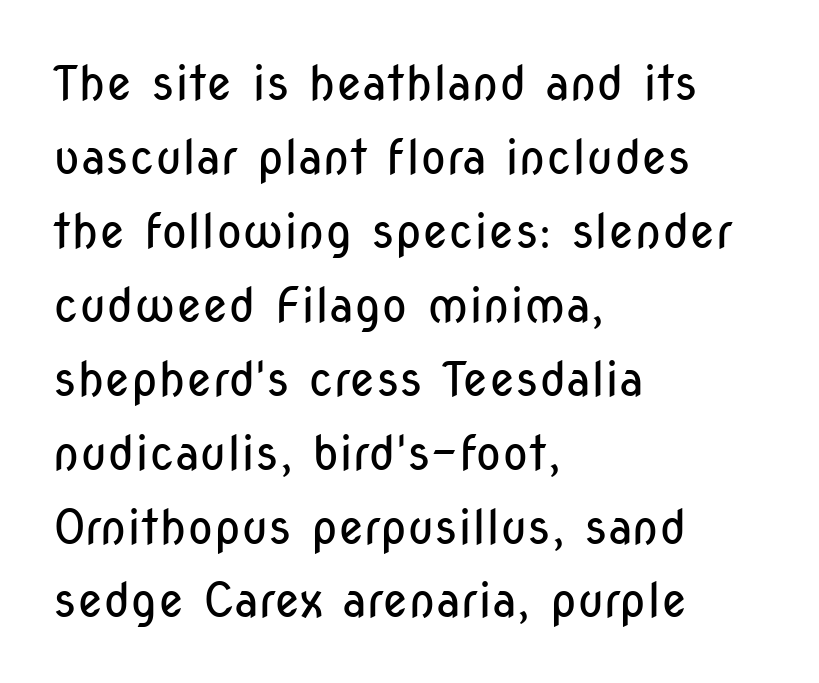
The image shows 48 px regular-weight, condensed sans-serif type, upright; set left-aligned, normal line spacing (1.54x), normal letter spacing, not underlined; low stroke contrast and a medium x-height.
